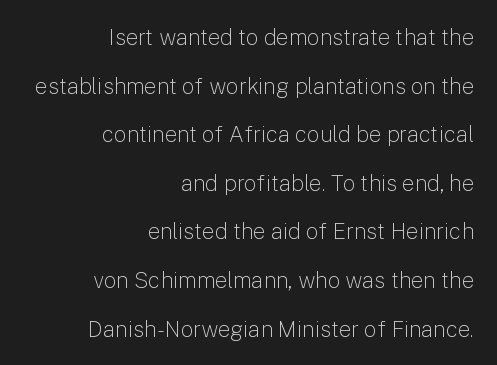
These lines stack with their right ends in a neat column. The space directly below the letters is spotless. Weight: in the light-to-regular range. Between one letter and the next there's only the usual sliver of space. These lines stand farther apart than default settings would place them.
